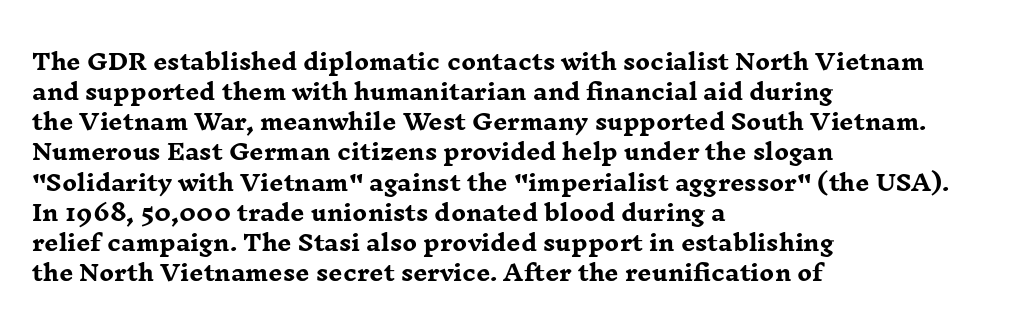
Q: Is the text bold? A: Yes.
Q: Is the text italic (slanted)? A: No, it is upright.
Q: Is the text underlined? A: No.
Q: How is the paragraph aligned? A: Left-aligned.
Q: Is the spacing between letters normal or unusually wide? A: Normal.
Q: Is the spacing between lines tight, normal or loose? A: Normal.
